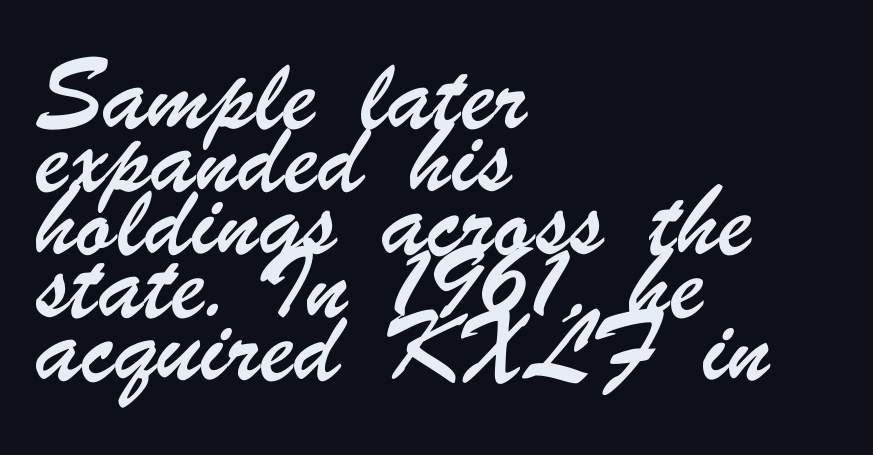
Is there much room between lines? A standard amount, neither cramped nor airy. The type family on display is of the sans-serif kind. Reading down the block, your eye returns to a fixed left position each line. Look at the tracking — it's just the regular setting, nothing added. These lines are rendered in a variable-pitch font.
